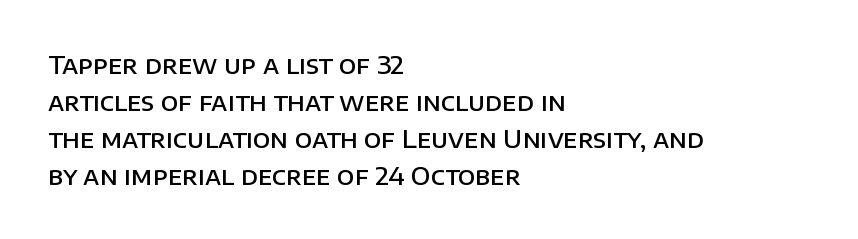
{"italic": "no", "bold": "semi", "underline": "no", "align": "left", "line_spacing": "normal", "line_spacing_ratio": 1.48, "letter_spacing": "normal", "letter_spacing_em": 0.0, "glyph_px": 25}
